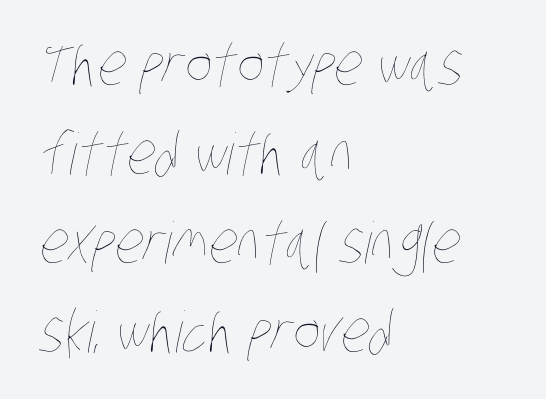
The weight would be labelled regular, book, light, or lighter still. A clean baseline with only descenders dipping below it. Observe the ordinary spacing: letters are neighbours, not strangers. The passage shown is typed in a proportional face where columns would drift. Leading: standard. A classic flush-left, rag-right setting is used for this passage.
